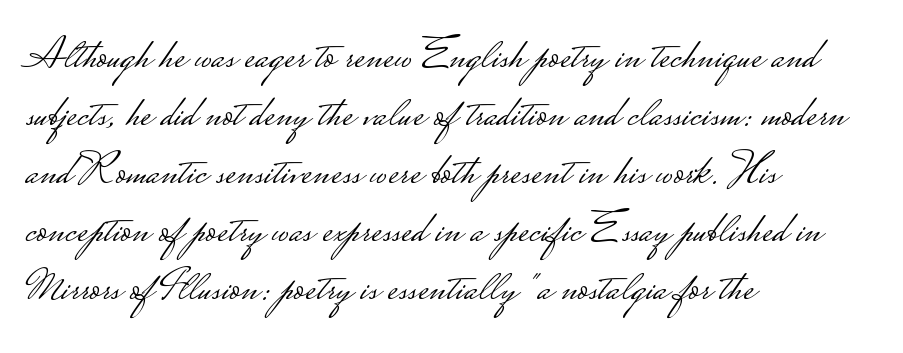
{"serif": "no", "bold": "no", "weight": "light", "width": "wide", "stroke_contrast": "low", "monospaced": "no", "underline": "no", "align": "left", "line_spacing": "normal", "line_spacing_ratio": 1.26, "letter_spacing": "normal", "letter_spacing_em": 0.0, "glyph_px": 46}
